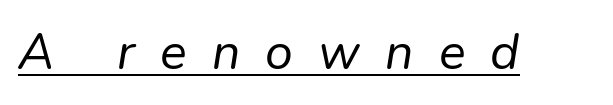
The image shows 50 px regular-weight type, italic (leaning right); set unusually wide letter spacing (+0.5 em), underlined; low stroke contrast and a medium x-height.
